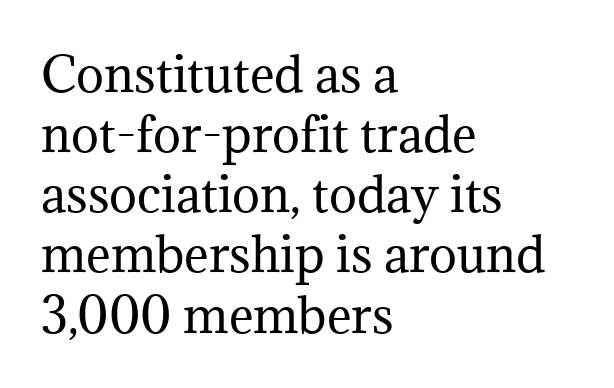
Glyph-to-glyph distance matches everyday printed text. Varying glyph widths throughout — classic text-font behaviour. The type family on display is of the serif kind. Line starts are locked; line ends wander. This sample uses an upright cut, with every glyph sitting square on the baseline. No chunkiness to these letters — they're not bold.
